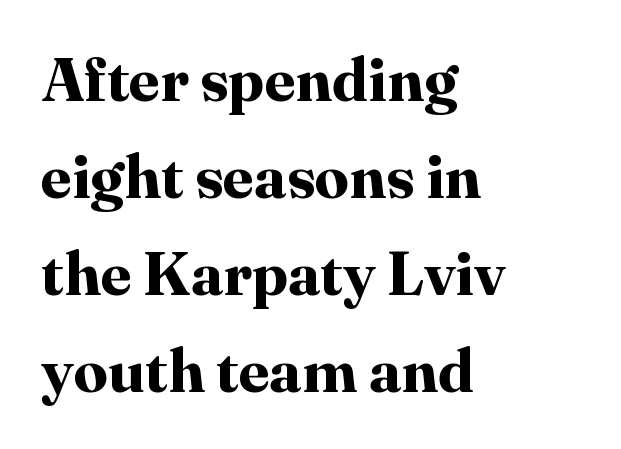
The image shows 61 px bold serif type, upright; set left-aligned, normal line spacing (1.59x), normal letter spacing, not underlined; high stroke contrast and a medium x-height.
